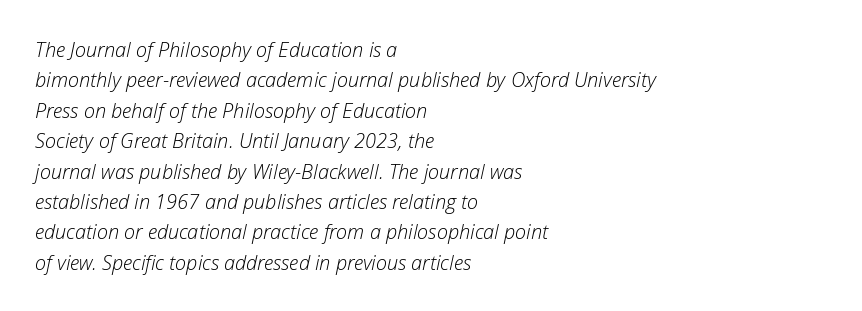
The image shows 20 px text type, italic (leaning right); set left-aligned, normal line spacing (1.52x), normal letter spacing, not underlined.
